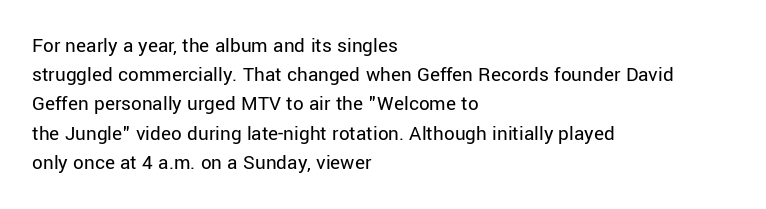
Q: Is the text bold? A: No.
Q: Is the text italic (slanted)? A: No, it is upright.
Q: Is the text underlined? A: No.
Q: How is the paragraph aligned? A: Left-aligned.
Q: Is the spacing between letters normal or unusually wide? A: Normal.
Q: Is the spacing between lines tight, normal or loose? A: Normal.
